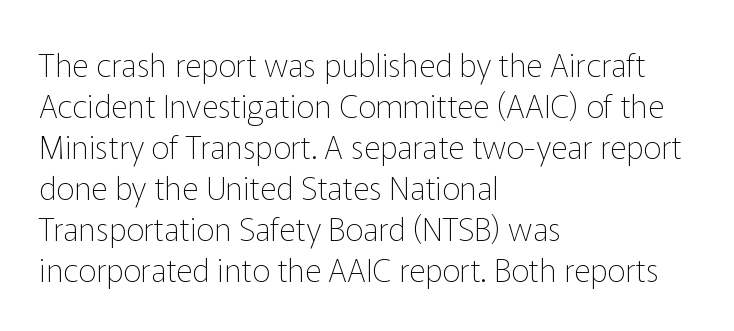
Q: Is the text bold? A: No.
Q: Is the text italic (slanted)? A: No, it is upright.
Q: Is the typeface a serif or a sans-serif typeface? A: Sans-serif.
Q: Is the text underlined? A: No.
Q: How is the paragraph aligned? A: Left-aligned.
Q: Is the spacing between letters normal or unusually wide? A: Normal.
Q: Is the spacing between lines tight, normal or loose? A: Normal.
Q: Width (condensed, normal, or wide)? A: Normal.
Q: Stroke contrast? A: Low.
Q: x-height? A: Medium.
Q: Monospaced? A: No.
